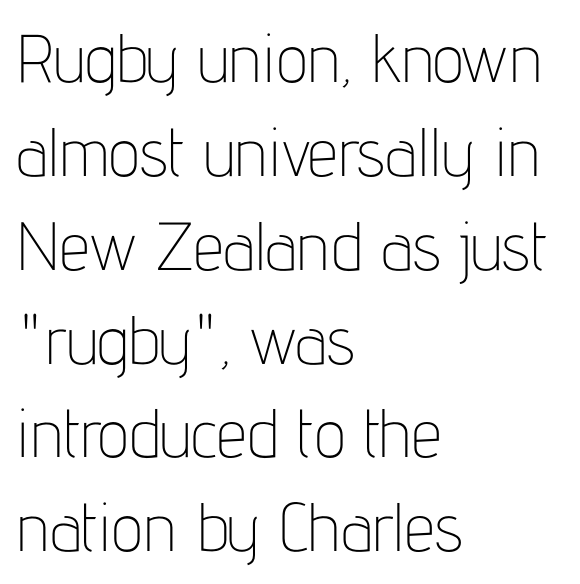
The image shows 68 px thin, condensed sans-serif type, upright; set left-aligned, normal line spacing (1.38x), normal letter spacing, not underlined; low stroke contrast and a medium x-height.
